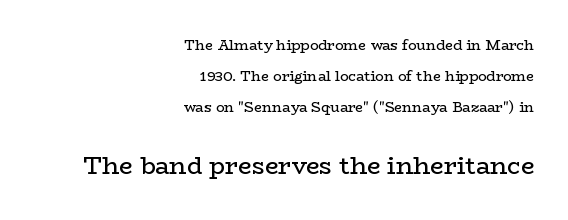
Q: Is the text bold? A: No.
Q: Is the text italic (slanted)? A: No, it is upright.
Q: Is the text underlined? A: No.
Q: How is the paragraph aligned? A: Right-aligned.
Q: Is the spacing between letters normal or unusually wide? A: Normal.
Q: Is the spacing between lines tight, normal or loose? A: Loose.
Q: Which block of text is set in a larger size, the first (top) or the second (bottom)? A: The second (bottom) one.
